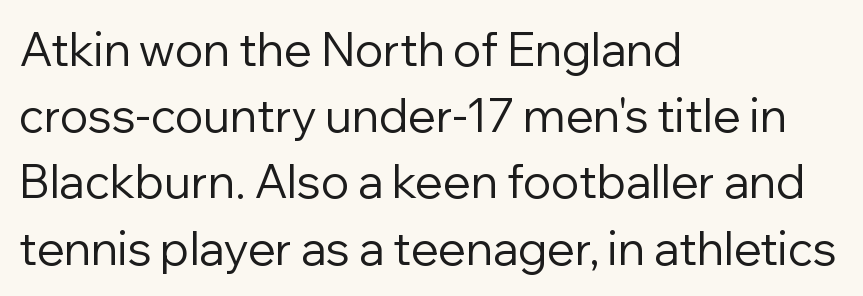
{"serif": "no", "italic": "no", "bold": "no", "weight": "regular", "width": "normal", "stroke_contrast": "low", "x_height": "medium", "monospaced": "no", "underline": "no", "align": "left", "line_spacing": "normal", "line_spacing_ratio": 1.44, "letter_spacing": "normal", "letter_spacing_em": 0.0, "glyph_px": 46}
